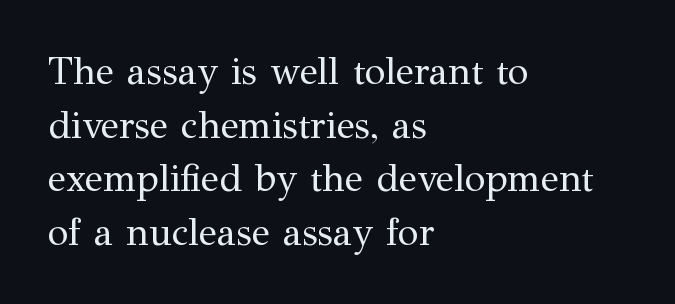
{"serif": "yes", "italic": "no", "bold": "no", "weight": "regular", "width": "normal", "stroke_contrast": "medium", "x_height": "medium", "monospaced": "no", "underline": "no", "align": "left", "line_spacing": "normal", "line_spacing_ratio": 1.41, "letter_spacing": "normal", "letter_spacing_em": 0.0, "glyph_px": 38}
